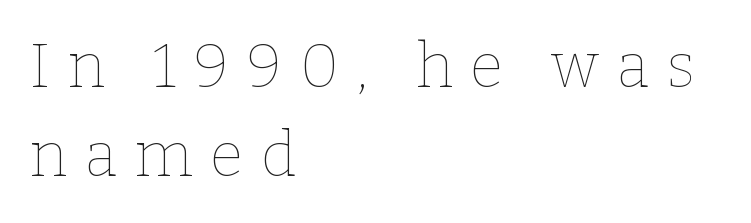
Q: Is the text bold? A: No.
Q: Is the text italic (slanted)? A: No, it is upright.
Q: Is the text underlined? A: No.
Q: How is the paragraph aligned? A: Left-aligned.
Q: Is the spacing between letters normal or unusually wide? A: Unusually wide.
Q: Is the spacing between lines tight, normal or loose? A: Normal.
Q: Width (condensed, normal, or wide)? A: Normal.
Q: Stroke contrast? A: Low.
Q: x-height? A: Medium.
Q: Monospaced? A: No.
